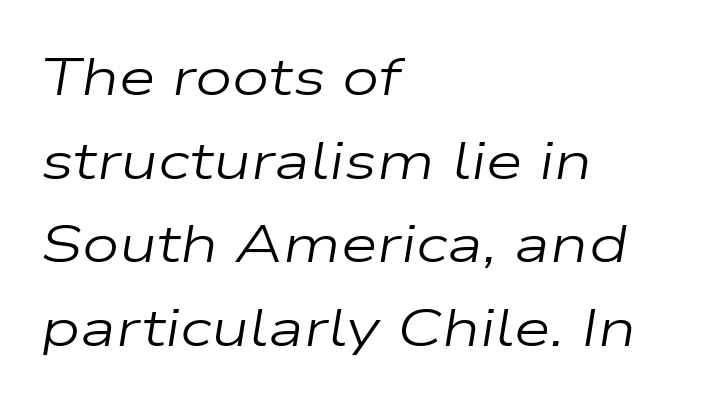
The image shows 53 px regular-weight, wide type, italic (leaning right); set left-aligned, normal line spacing (1.58x), normal letter spacing, not underlined; low stroke contrast and a medium x-height.
